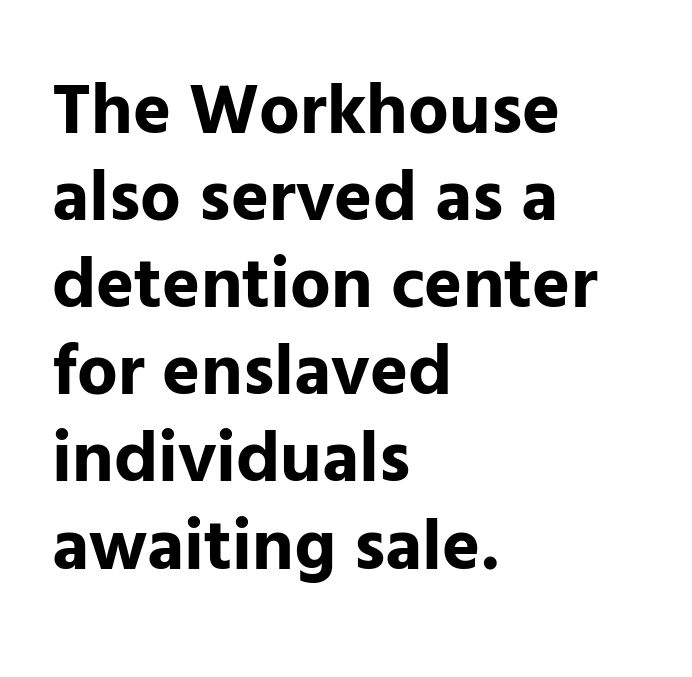
{"serif": "no", "italic": "no", "bold": "yes", "weight": "bold", "width": "normal", "stroke_contrast": "low", "x_height": "medium", "monospaced": "no", "underline": "no", "align": "left", "line_spacing_ratio": 1.21, "letter_spacing": "normal", "letter_spacing_em": 0.0, "glyph_px": 72}
